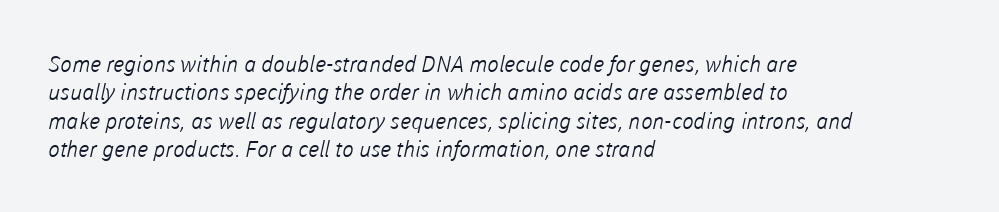
Students, note that the glyphs here touch the page at normal intervals. Leading: standard. The foot of each line stays bare and open. The typesetter chose a ragged-right arrangement here.
